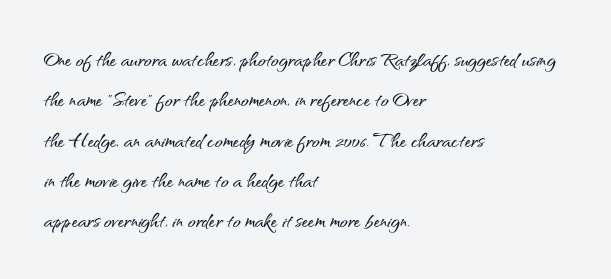
Q: Is the text italic (slanted)? A: Yes.
Q: Is the text underlined? A: No.
Q: How is the paragraph aligned? A: Left-aligned.
Q: Is the spacing between letters normal or unusually wide? A: Normal.
Q: Is the spacing between lines tight, normal or loose? A: Normal.
